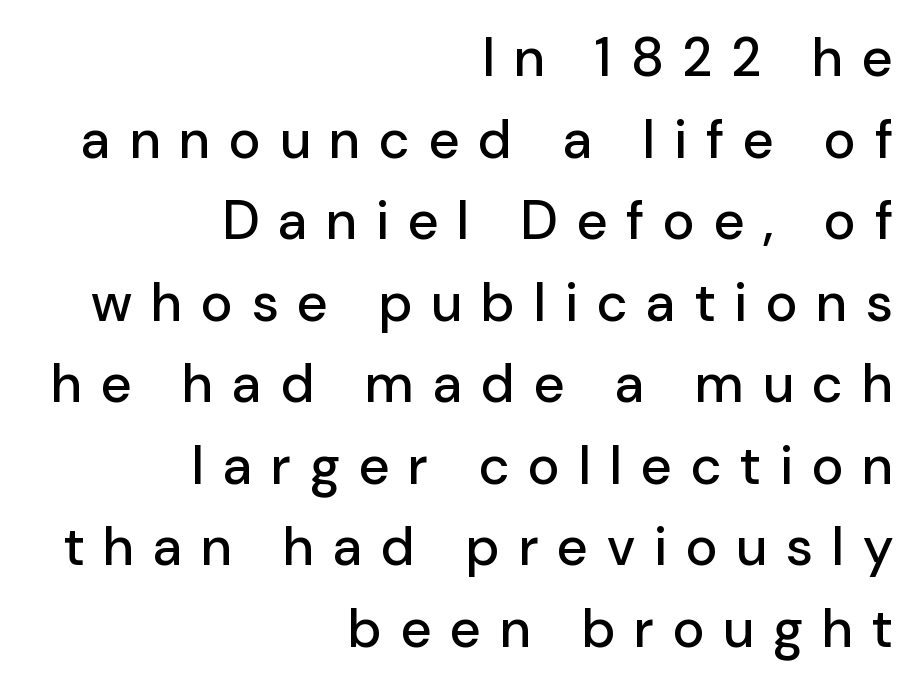
This is the regular roman posture of the typeface. Leftover space on each line is placed entirely before the opening word. Type without underlining. To sum up the face: it is a sans, with no serifs.
